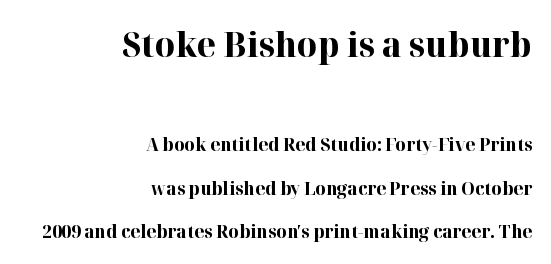
{"serif": "yes", "italic": "no", "bold": "yes", "weight": "bold", "width": "normal", "stroke_contrast": "high", "x_height": "medium", "monospaced": "no", "underline": "no", "align": "right", "line_spacing": "loose", "line_spacing_ratio": 2.41, "letter_spacing": "normal", "letter_spacing_em": 0.0, "larger_block": "first", "size_ratio": 1.94, "glyph_px": 35}
